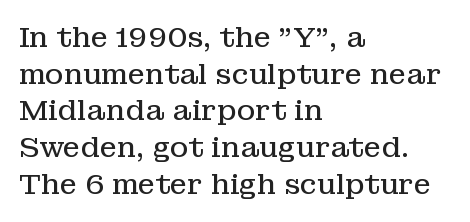
The image shows 28 px regular-weight serif type, upright; set left-aligned, normal line spacing (1.31x), normal letter spacing, not underlined; low stroke contrast and a medium x-height.
